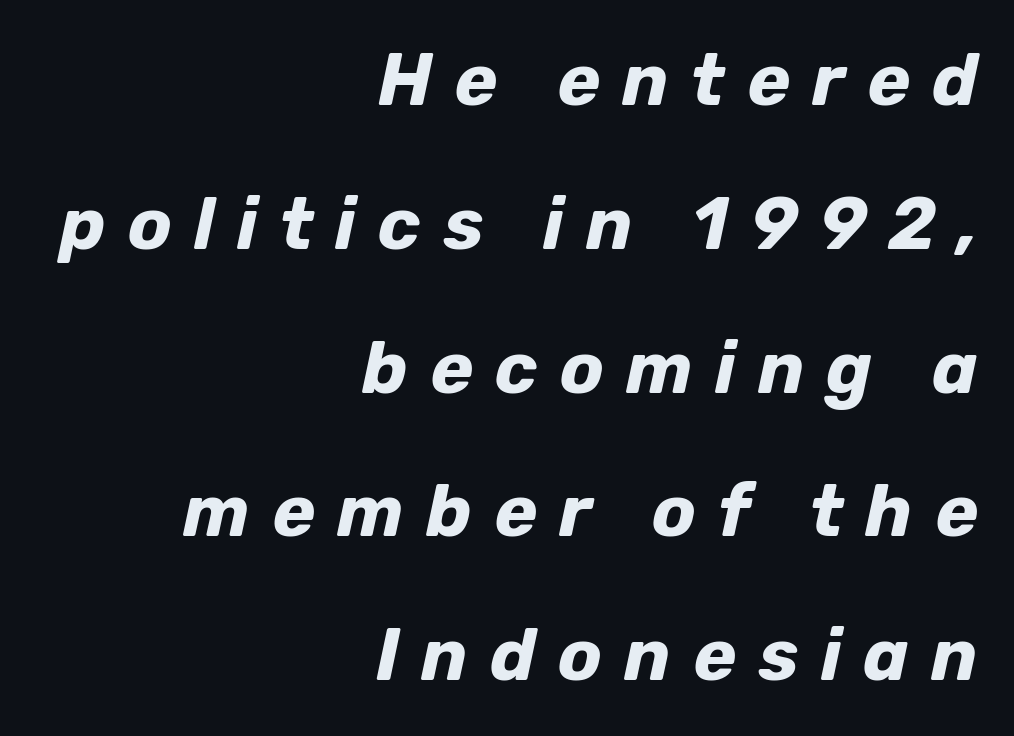
Q: Is the text bold? A: Yes.
Q: Is the text italic (slanted)? A: Yes, it leans right by about 12 degrees.
Q: Is the text underlined? A: No.
Q: How is the paragraph aligned? A: Right-aligned.
Q: Is the spacing between letters normal or unusually wide? A: Unusually wide.
Q: Is the spacing between lines tight, normal or loose? A: Loose.
Q: Width (condensed, normal, or wide)? A: Normal.
Q: Stroke contrast? A: Low.
Q: x-height? A: Medium.
Q: Monospaced? A: No.
